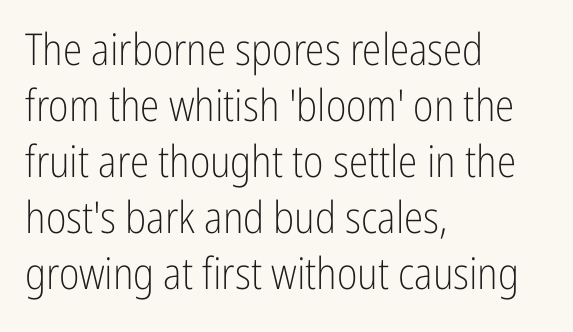
The image shows 44 px light, condensed sans-serif type, upright; set left-aligned, normal line spacing (1.27x), normal letter spacing, not underlined; low stroke contrast and a medium x-height.
